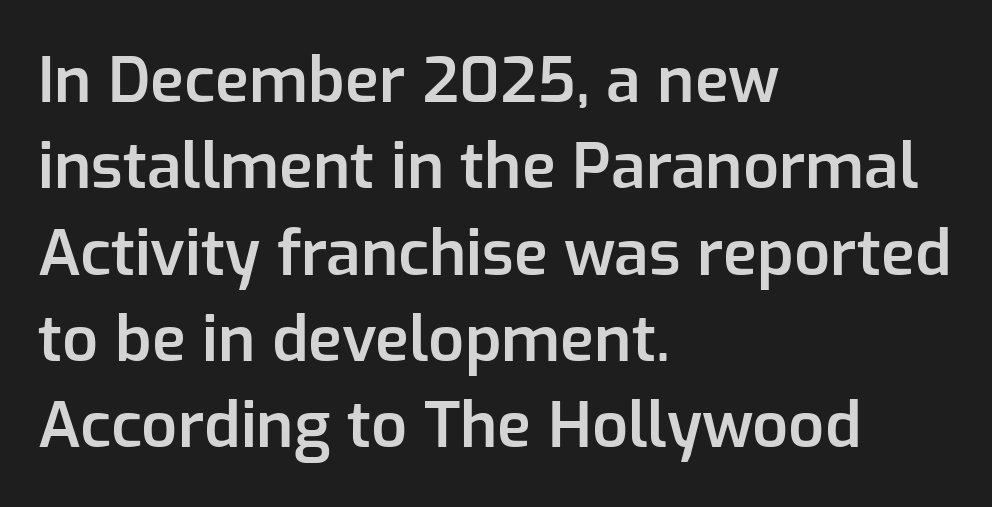
Q: Is the text bold? A: Semi-bold.
Q: Is the text italic (slanted)? A: No, it is upright.
Q: Is the typeface a serif or a sans-serif typeface? A: Sans-serif.
Q: Is the text underlined? A: No.
Q: How is the paragraph aligned? A: Left-aligned.
Q: Is the spacing between letters normal or unusually wide? A: Normal.
Q: Is the spacing between lines tight, normal or loose? A: Normal.
Q: Width (condensed, normal, or wide)? A: Normal.
Q: Stroke contrast? A: Low.
Q: x-height? A: Medium.
Q: Monospaced? A: No.
